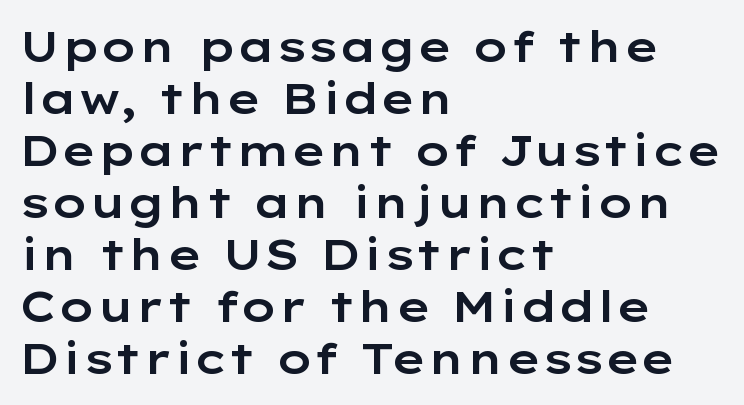
The image shows 43 px wide sans-serif type, upright; set left-aligned, line spacing 1.21x, normal letter spacing, not underlined; low stroke contrast and a medium x-height.
